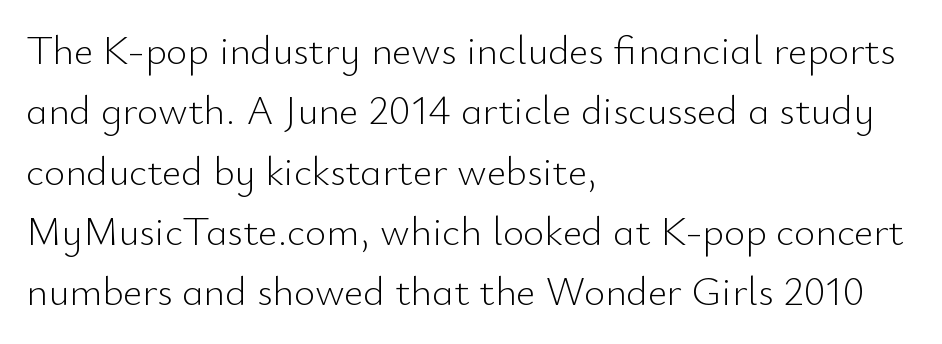
Q: Is the text bold? A: No.
Q: Is the text italic (slanted)? A: No, it is upright.
Q: Is the typeface a serif or a sans-serif typeface? A: Sans-serif.
Q: Is the text underlined? A: No.
Q: How is the paragraph aligned? A: Left-aligned.
Q: Is the spacing between letters normal or unusually wide? A: Normal.
Q: Is the spacing between lines tight, normal or loose? A: Normal.
Q: Width (condensed, normal, or wide)? A: Normal.
Q: Stroke contrast? A: Low.
Q: x-height? A: Small.
Q: Monospaced? A: No.
